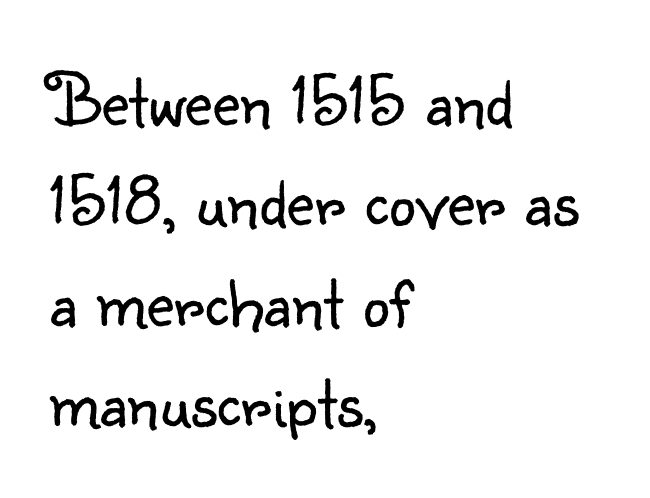
The face used here is proportionally spaced, like ordinary book or web type. Typeset ragged right — the left edge is the straight one. The face used here is a sans, in the tradition of grotesques and geometrics. Successive baselines arrive at the customary interval. The line texture is even and compact thanks to regular tracking. Counters stay open thanks to moderate or lighter strokes.
